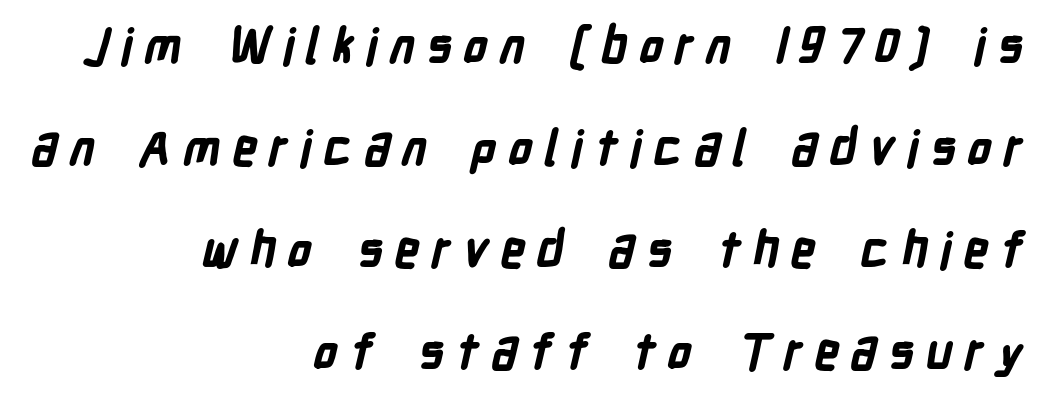
These lines are set flush right with a ragged left edge. Any mark beneath the type? The region is blank. The designer went with a sans here, leaving each stem footless. These lines are rendered in a variable-pitch font. Observe the wide spacing: letters keep a clear distance from each other. You'd pick this weight for a headline — it's a proper bold.
